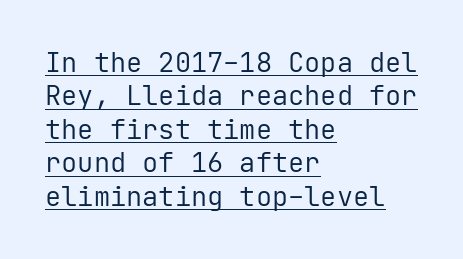
{"italic": "no", "bold": "no", "underline": "yes", "align": "left", "line_spacing_ratio": 1.24, "letter_spacing": "normal", "letter_spacing_em": 0.0, "glyph_px": 27}
